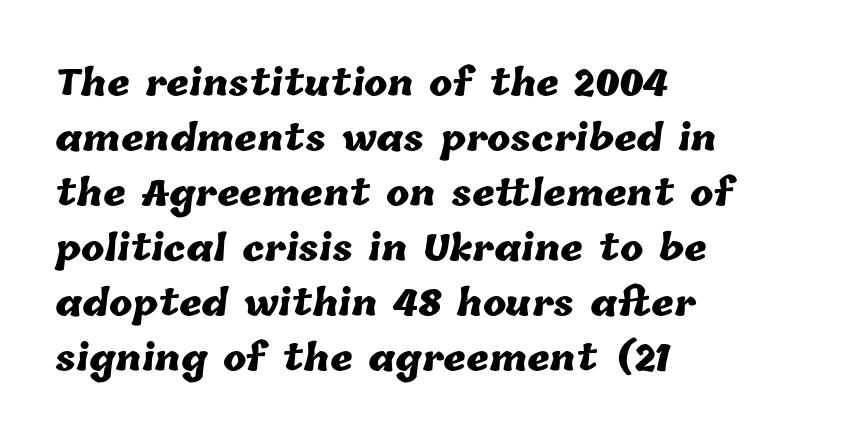
{"bold": "yes", "weight": "heavy", "width": "normal", "stroke_contrast": "low", "x_height": "medium", "monospaced": "no", "underline": "no", "align": "left", "line_spacing": "normal", "line_spacing_ratio": 1.57, "letter_spacing": "normal", "letter_spacing_em": 0.0, "glyph_px": 35}
